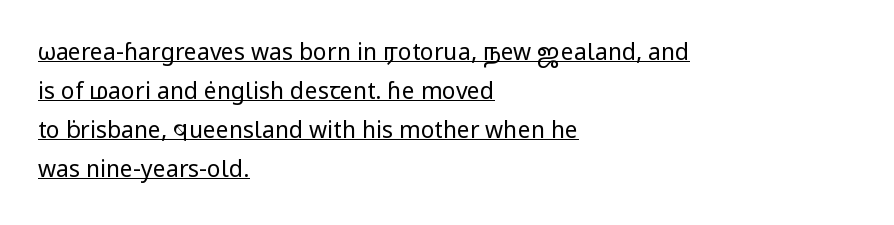
The image shows 23 px text type, upright; set left-aligned, normal line spacing (1.69x), normal letter spacing, underlined.
